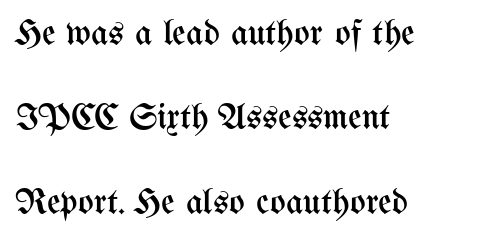
No extra ink here — the face is not bold. The letters advance in unequal steps, a hallmark of proportional type. The zone under the glyphs is completely vacant. Successive baselines arrive slowly, with a big drop between each. Characters follow at the spacing the type designer built in. The lines in this sample share a left origin and differ only in where they stop.
